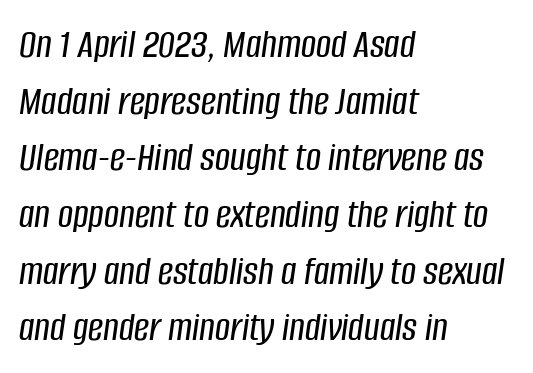
The image shows 42 px condensed type, italic (leaning right); set left-aligned, normal line spacing (1.35x), normal letter spacing, not underlined; low stroke contrast and a large x-height.
